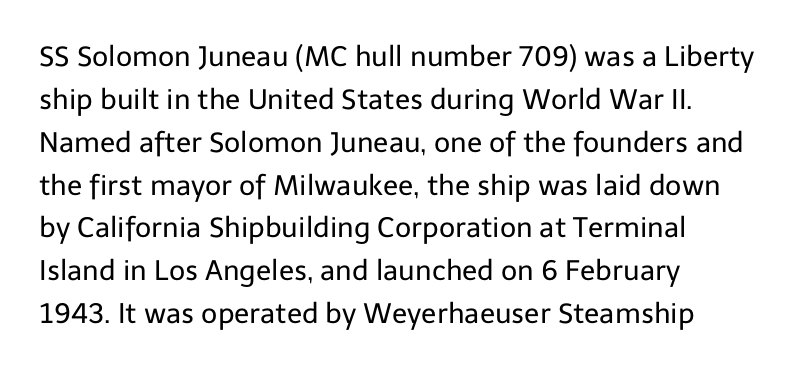
Is this a fixed-width face? No — the glyphs have proportional, varying widths. The specimen reads as upright at a glance. Notice how descenders clear the ascenders below comfortably — that's standard leading. The rendering anchors every line to the left-hand side. The letters look calm and open, with moderate or lighter stems. This rendering employs a face without finishing strokes, i.e., a sans-serif.
